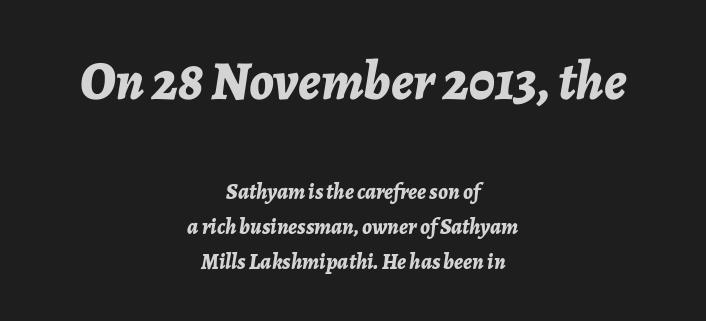
Q: Is the text bold? A: Yes.
Q: Is the text italic (slanted)? A: Yes, it leans right by about 7 degrees.
Q: Is the text underlined? A: No.
Q: How is the paragraph aligned? A: Centered.
Q: Is the spacing between letters normal or unusually wide? A: Normal.
Q: Is the spacing between lines tight, normal or loose? A: Normal.
Q: Which block of text is set in a larger size, the first (top) or the second (bottom)? A: The first (top) one.
Q: Width (condensed, normal, or wide)? A: Normal.
Q: Stroke contrast? A: Low.
Q: x-height? A: Medium.
Q: Monospaced? A: No.
